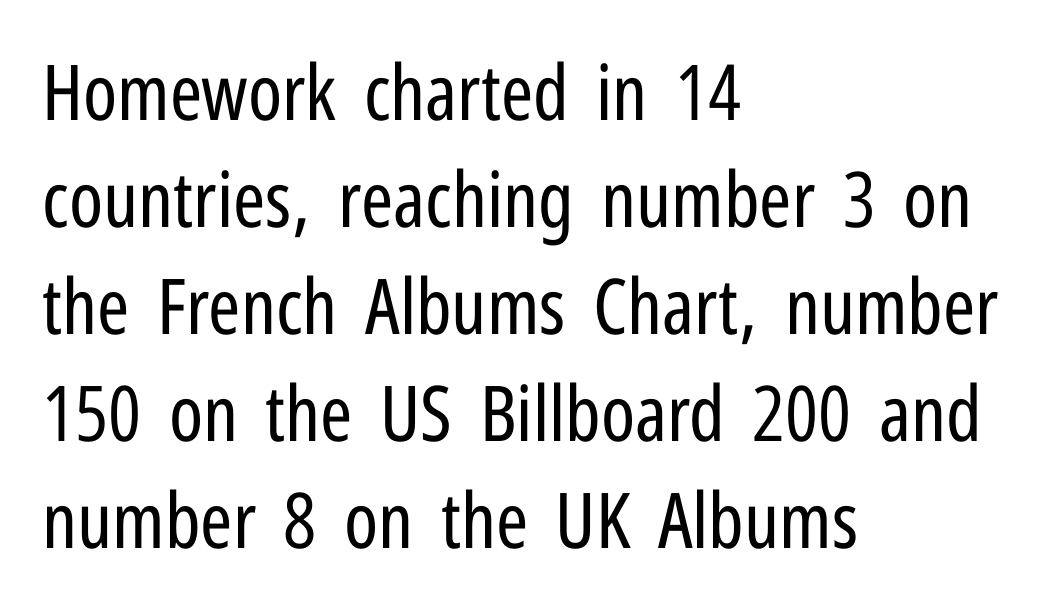
Notice how the stems are strictly vertical — no italics here. The rows are spaced the way most documents space them. Think of a printed novel: that variable character pitch is what you see here. Any mark beneath the type? The region is blank.
